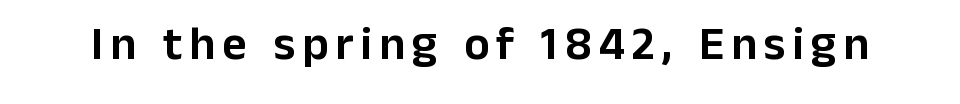
Q: Is the text italic (slanted)? A: No, it is upright.
Q: Is the typeface a serif or a sans-serif typeface? A: Sans-serif.
Q: Is the text underlined? A: No.
Q: Width (condensed, normal, or wide)? A: Normal.
Q: Stroke contrast? A: Low.
Q: x-height? A: Medium.
Q: Monospaced? A: No.
